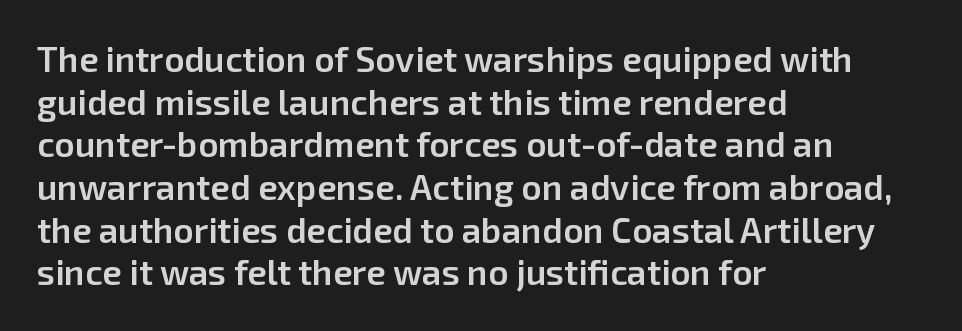
{"serif": "no", "italic": "no", "bold": "semi", "weight": "semibold", "width": "normal", "stroke_contrast": "low", "x_height": "medium", "monospaced": "no", "underline": "no", "align": "left", "line_spacing_ratio": 1.22, "letter_spacing": "normal", "letter_spacing_em": 0.0, "glyph_px": 35}
